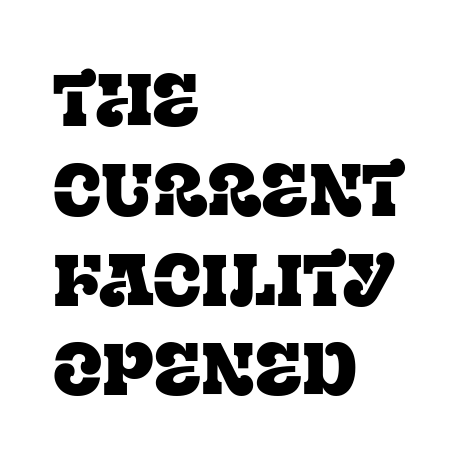
Looks like regular typesetting: each glyph gets only the width it needs. Does the lettering tilt? It doesn't — this is upright. Typeset ragged right — the left edge is the straight one. Bare-footed words on every line.
